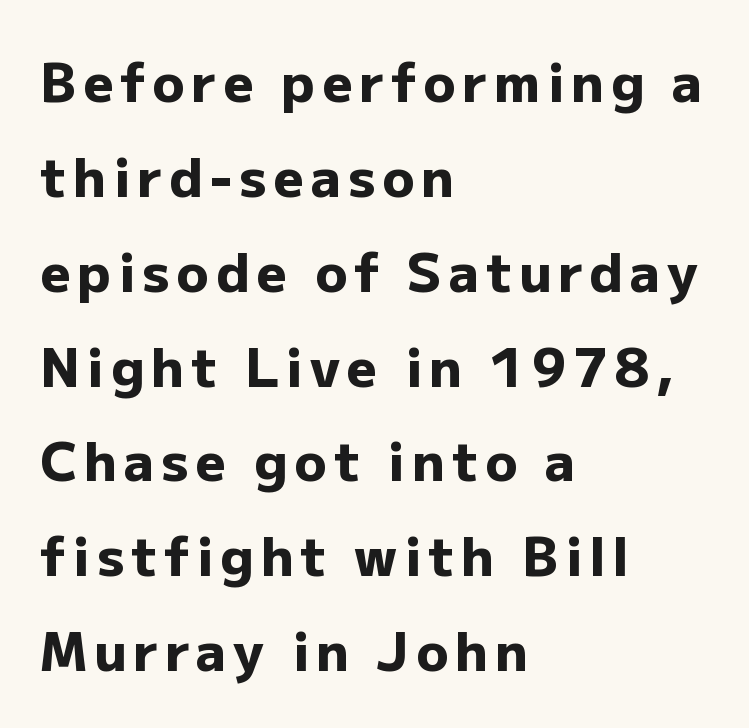
Q: Is the text bold? A: Yes.
Q: Is the text italic (slanted)? A: No, it is upright.
Q: Is the typeface a serif or a sans-serif typeface? A: Sans-serif.
Q: Is the text underlined? A: No.
Q: How is the paragraph aligned? A: Left-aligned.
Q: Width (condensed, normal, or wide)? A: Normal.
Q: Stroke contrast? A: Low.
Q: x-height? A: Medium.
Q: Monospaced? A: No.
